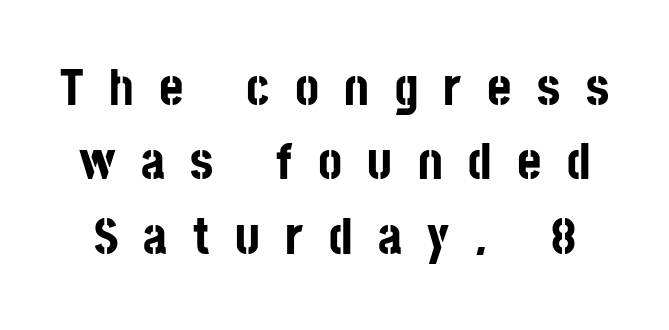
The image shows 52 px bold, condensed sans-serif type, upright; set normal line spacing (1.43x), unusually wide letter spacing (+0.49 em), not underlined; low stroke contrast and a large x-height.
